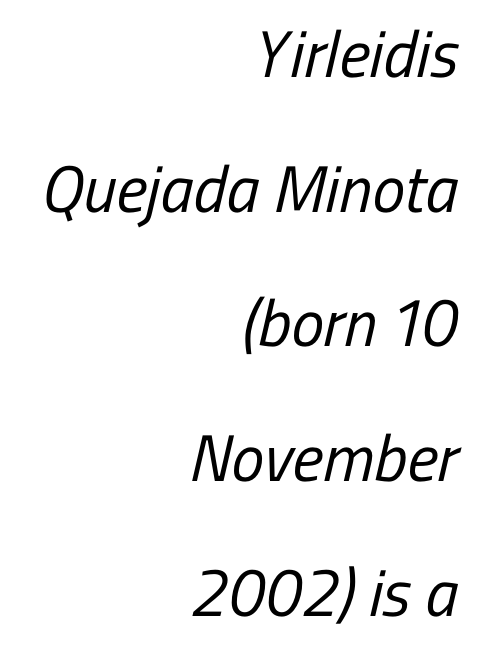
The image shows 66 px regular-weight, condensed sans-serif type; set right-aligned, loose line spacing (2.04x), normal letter spacing, not underlined; low stroke contrast and a medium x-height.
